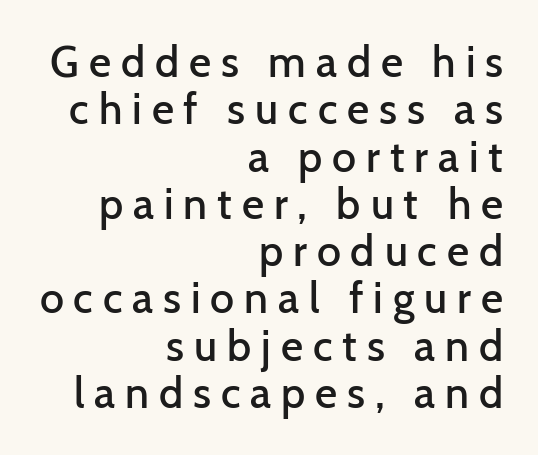
{"serif": "no", "italic": "no", "bold": "semi", "weight": "semibold", "width": "normal", "stroke_contrast": "low", "x_height": "medium", "monospaced": "no", "underline": "no", "align": "right", "line_spacing": "tight", "line_spacing_ratio": 1.1, "letter_spacing": "wide", "letter_spacing_em": 0.23, "glyph_px": 43}
